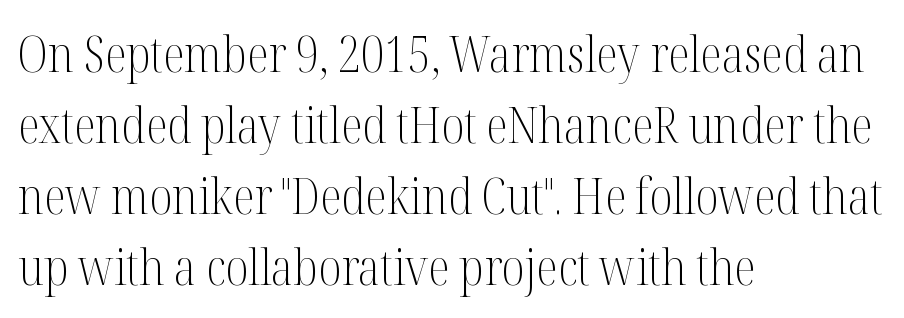
The image shows 50 px light, condensed serif type, upright; set left-aligned, normal line spacing (1.42x), normal letter spacing, not underlined; medium stroke contrast and a medium x-height.
